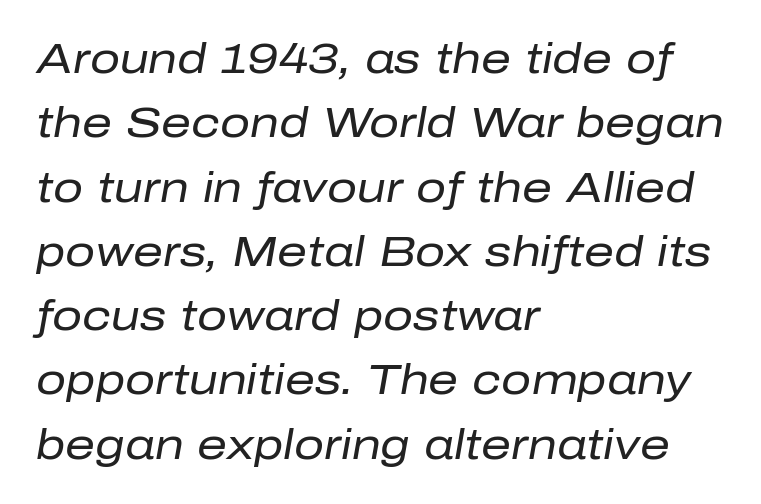
If you measured baseline to baseline, you'd find a middling distance. Think of a printed novel: that variable character pitch is what you see here. This is oblique type, the kind used for emphasis or titles. Horizontal alignment here is leftward, the default for most running prose. This rendering leaves character spacing at its baseline value. Stem width sits at or under what a default text font uses.
